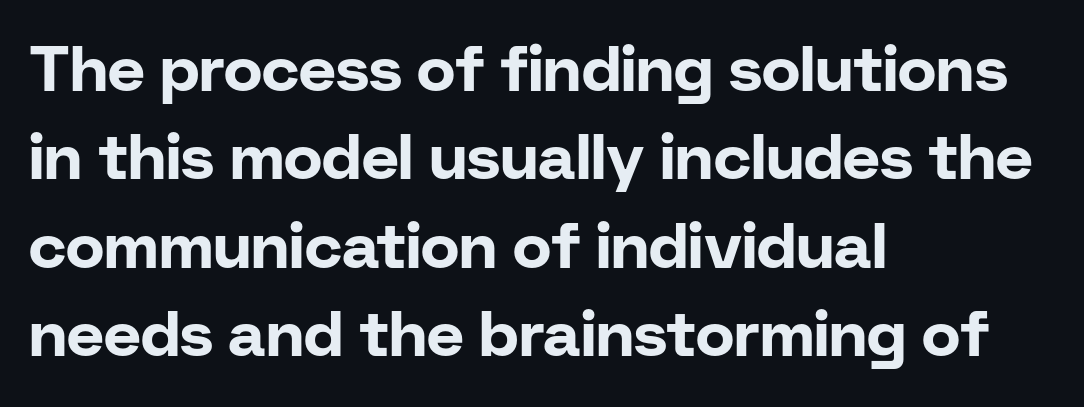
This block has exactly the height ordinary leading produces. Observe the absence of serifs on each vertical stroke in this sample. Notice how the stems are strictly vertical — no italics here. The paragraph has a hard left edge and a soft right edge.
